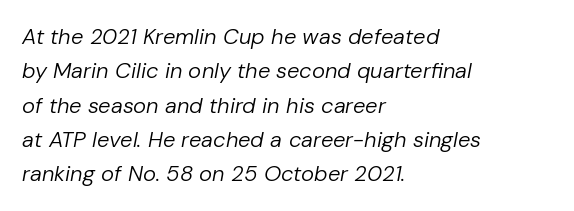
{"italic": "yes", "lean": "right", "slant_degrees": 10, "bold": "no", "underline": "no", "align": "left", "line_spacing": "normal", "line_spacing_ratio": 1.56, "letter_spacing": "normal", "letter_spacing_em": 0.0, "glyph_px": 22}
